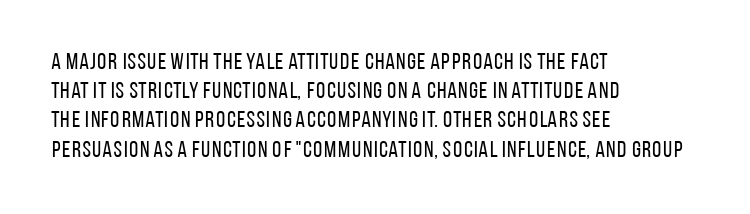
Nothing unusual about the tracking: characters are spaced as the font intends. Caption: multi-line text, flush left, ragged right. How would I describe the line gaps? Plain and ordinary. Unbolded letterforms with no extra heft.
